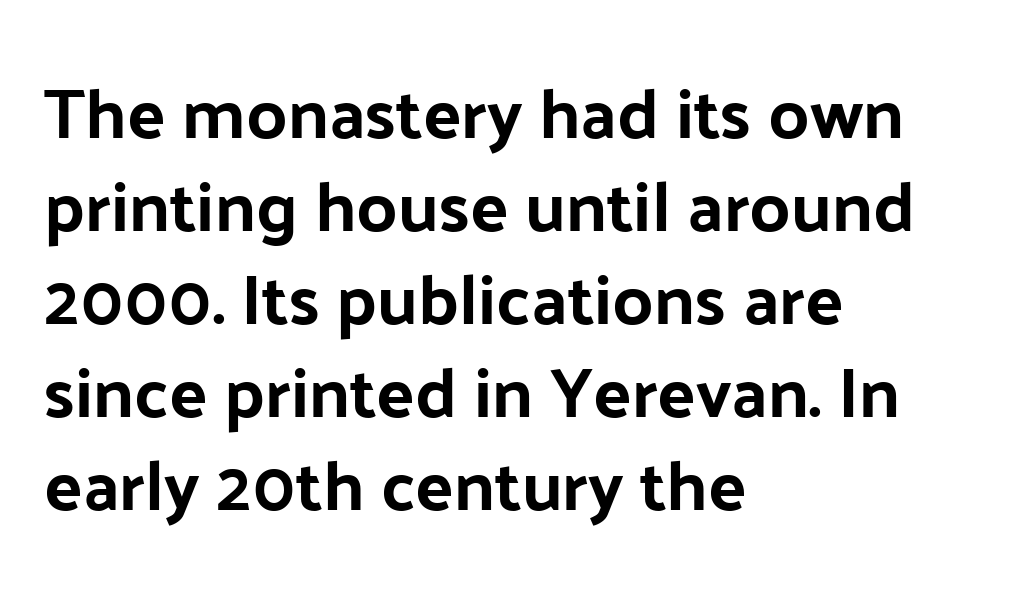
Look at the stroke-to-counter ratio: heavy, a bold. The glyphs are unaccompanied by any horizontal stroke below them. Typeset ragged right — the left edge is the straight one. These lines keep a tight, regular rhythm from letter to letter. Is this a sans? Yes — the strokes have no serifs.
